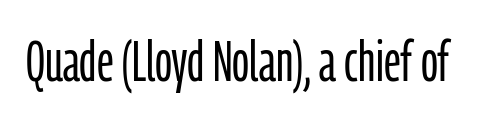
{"serif": "no", "italic": "no", "bold": "no", "weight": "light", "width": "condensed", "stroke_contrast": "low", "x_height": "medium", "monospaced": "no", "underline": "no", "letter_spacing": "normal", "letter_spacing_em": 0.0, "glyph_px": 56}
